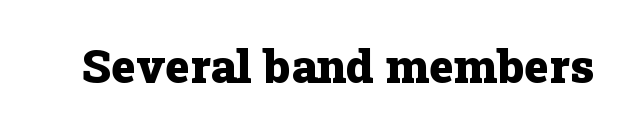
Q: Is the text bold? A: Yes.
Q: Is the text italic (slanted)? A: No, it is upright.
Q: Is the typeface a serif or a sans-serif typeface? A: Serif.
Q: Is the text underlined? A: No.
Q: Is the spacing between letters normal or unusually wide? A: Normal.
Q: Width (condensed, normal, or wide)? A: Normal.
Q: Stroke contrast? A: Low.
Q: x-height? A: Medium.
Q: Monospaced? A: No.
